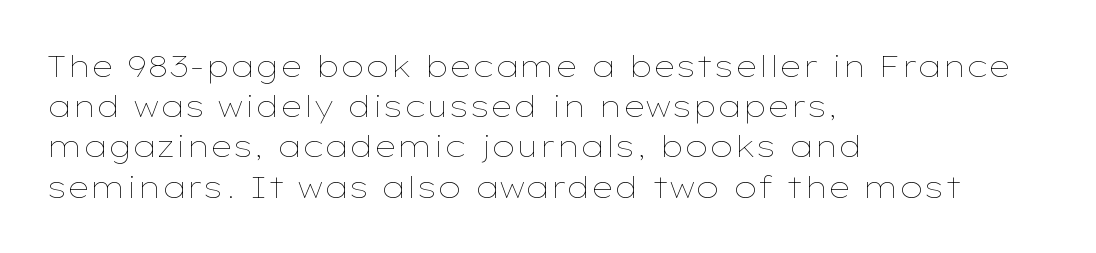
{"italic": "no", "bold": "no", "weight": "thin", "width": "wide", "stroke_contrast": "low", "x_height": "medium", "monospaced": "no", "underline": "no", "align": "left", "line_spacing": "normal", "line_spacing_ratio": 1.34, "letter_spacing": "normal", "letter_spacing_em": 0.0, "glyph_px": 30}
